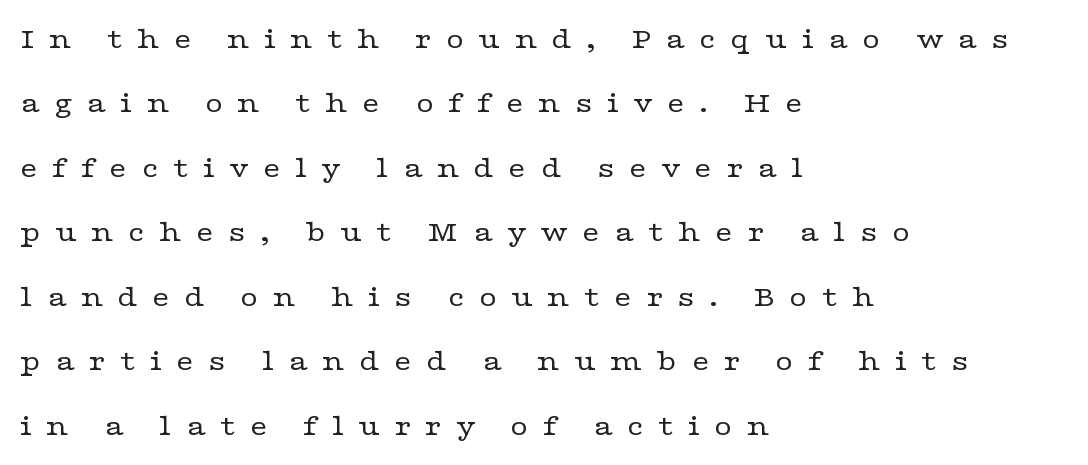
{"serif": "yes", "italic": "no", "bold": "no", "weight": "regular", "width": "wide", "stroke_contrast": "low", "x_height": "medium", "monospaced": "no", "underline": "no", "align": "left", "line_spacing": "loose", "line_spacing_ratio": 2.08, "letter_spacing": "wide", "letter_spacing_em": 0.44, "glyph_px": 31}
